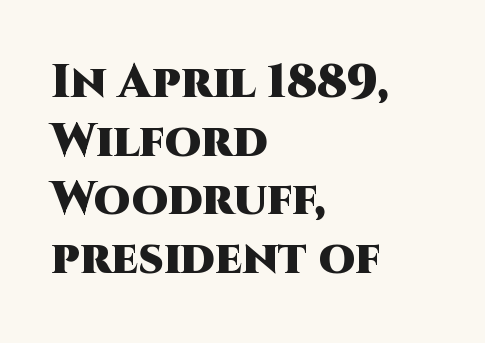
Q: Is the text bold? A: Yes.
Q: Is the text italic (slanted)? A: No, it is upright.
Q: Is the typeface a serif or a sans-serif typeface? A: Sans-serif.
Q: Is the text underlined? A: No.
Q: How is the paragraph aligned? A: Left-aligned.
Q: Is the spacing between letters normal or unusually wide? A: Normal.
Q: Is the spacing between lines tight, normal or loose? A: Normal.
Q: Width (condensed, normal, or wide)? A: Normal.
Q: Stroke contrast? A: High.
Q: x-height? A: Large.
Q: Monospaced? A: No.
